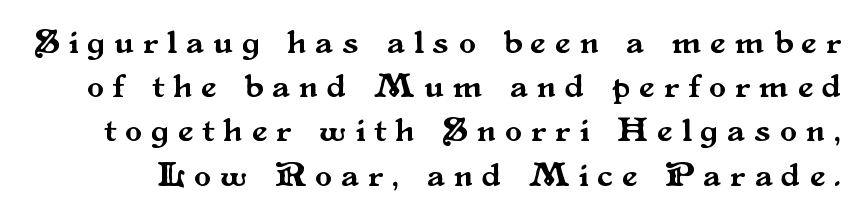
The image shows 34 px serif type, upright; set normal line spacing (1.3x), unusually wide letter spacing (+0.28 em), not underlined; medium stroke contrast and a small x-height.
